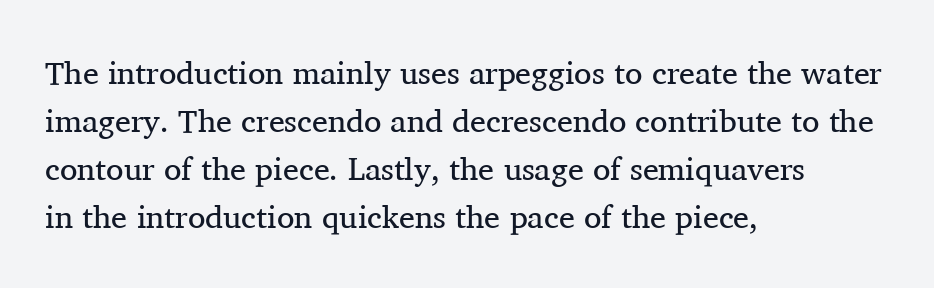
Check the space under the baseline: it is left empty. Is there any slant? The stems are plumb. If you measured baseline to baseline, you'd find a middling distance. Layout note: lines flush left. The text was rendered using a seriffed face with decorative stroke endings.
